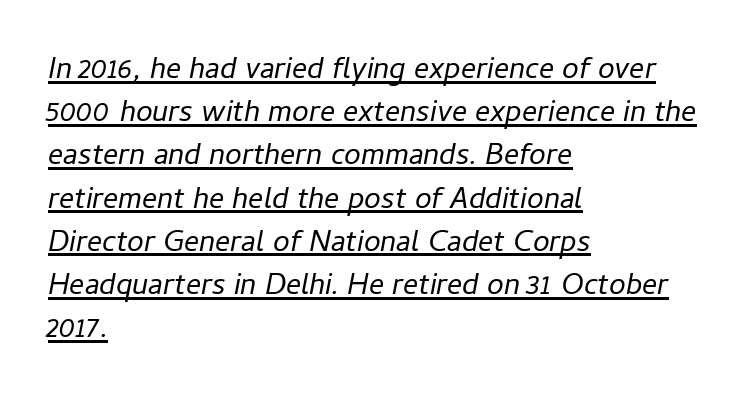
Q: Is the text bold? A: No.
Q: Is the text italic (slanted)? A: Yes, it leans right by about 11 degrees.
Q: Is the text underlined? A: Yes.
Q: How is the paragraph aligned? A: Left-aligned.
Q: Is the spacing between letters normal or unusually wide? A: Normal.
Q: Is the spacing between lines tight, normal or loose? A: Normal.
Q: Width (condensed, normal, or wide)? A: Normal.
Q: Stroke contrast? A: Low.
Q: x-height? A: Medium.
Q: Monospaced? A: No.
